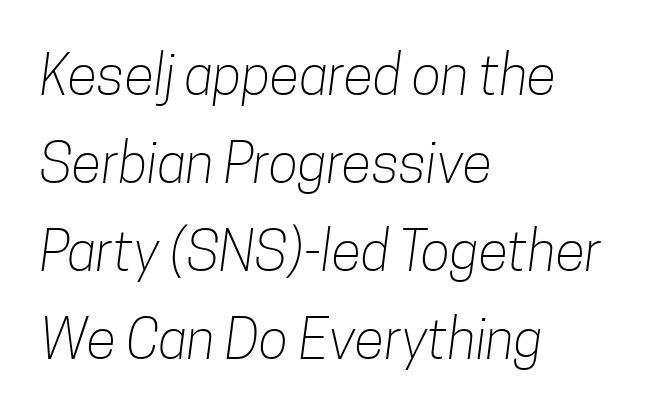
Q: Is the text bold? A: No.
Q: Is the typeface a serif or a sans-serif typeface? A: Sans-serif.
Q: Is the text underlined? A: No.
Q: How is the paragraph aligned? A: Left-aligned.
Q: Is the spacing between letters normal or unusually wide? A: Normal.
Q: Is the spacing between lines tight, normal or loose? A: Normal.
Q: Width (condensed, normal, or wide)? A: Condensed.
Q: Stroke contrast? A: Low.
Q: x-height? A: Medium.
Q: Monospaced? A: No.
